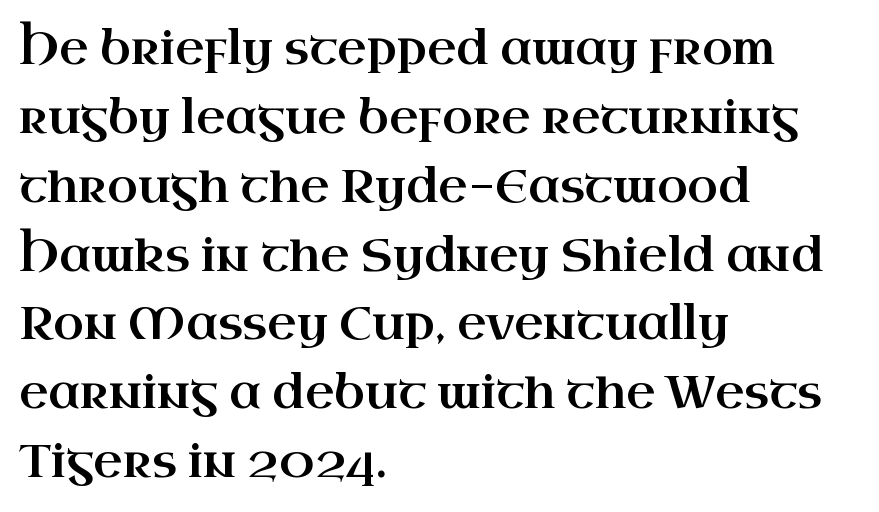
Q: Is the text italic (slanted)? A: No, it is upright.
Q: Is the typeface a serif or a sans-serif typeface? A: Serif.
Q: Is the text underlined? A: No.
Q: How is the paragraph aligned? A: Left-aligned.
Q: Is the spacing between letters normal or unusually wide? A: Normal.
Q: Is the spacing between lines tight, normal or loose? A: Normal.
Q: Width (condensed, normal, or wide)? A: Wide.
Q: Stroke contrast? A: High.
Q: x-height? A: Small.
Q: Monospaced? A: No.
